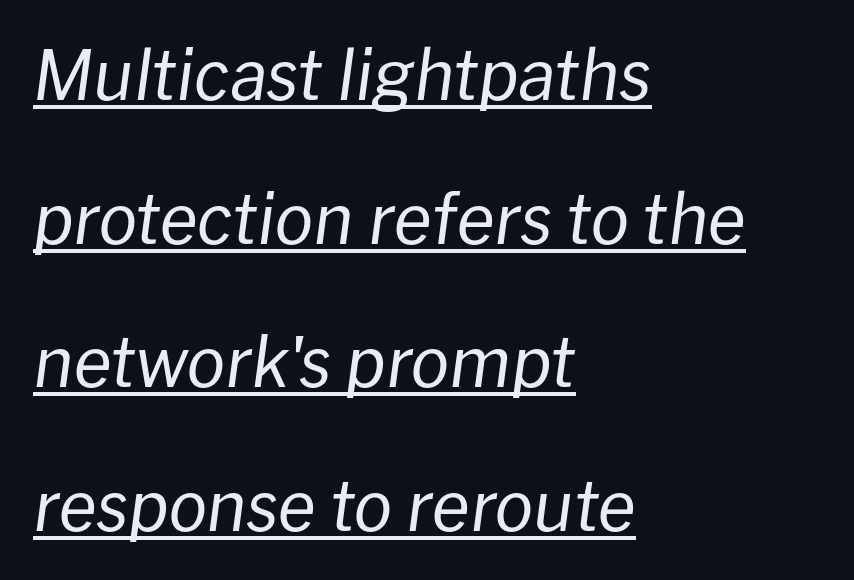
Q: Is the text bold? A: No.
Q: Is the text italic (slanted)? A: Yes, it leans right by about 8 degrees.
Q: Is the text underlined? A: Yes.
Q: How is the paragraph aligned? A: Left-aligned.
Q: Is the spacing between letters normal or unusually wide? A: Normal.
Q: Is the spacing between lines tight, normal or loose? A: Loose.
Q: Width (condensed, normal, or wide)? A: Normal.
Q: Stroke contrast? A: Low.
Q: x-height? A: Medium.
Q: Monospaced? A: No.
